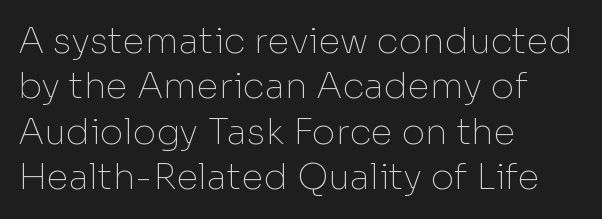
The image shows 36 px thin sans-serif type, upright; set left-aligned, normal line spacing (1.26x), normal letter spacing, not underlined; low stroke contrast and a medium x-height.
